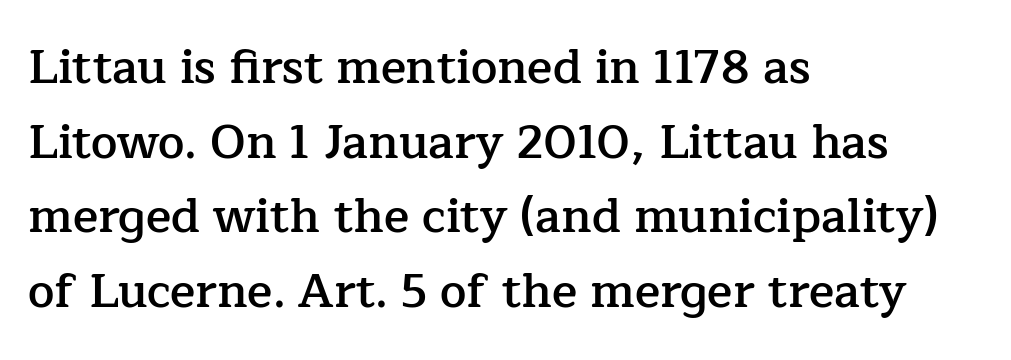
I'd call this a serif setting — the letters wear small feet. If you drew a ruler down the left edge, every line would touch it. Observe the ordinary spacing: letters are neighbours, not strangers. The passage shown is typed in a proportional face where columns would drift. The font is running at a semibold setting, under full bold. Type without underlining.
